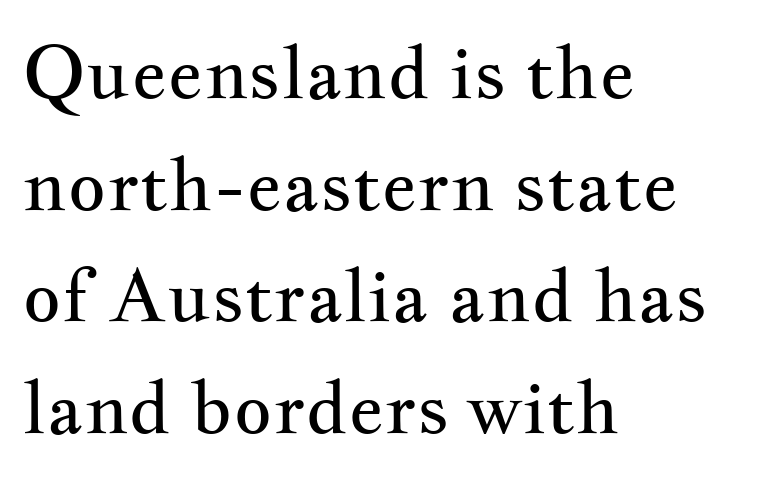
The image shows 74 px regular-weight, wide serif type, upright; set left-aligned, normal line spacing (1.51x), normal letter spacing, not underlined; medium stroke contrast and a small x-height.
